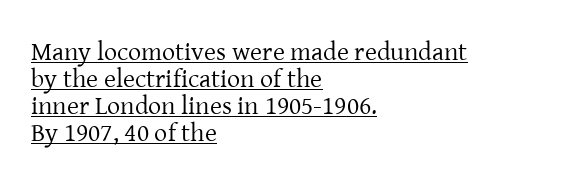
There is no visible air inserted between adjacent glyphs. Does the copy run flush right? No — it runs flush left. Nope, not italic — everything's standing straight. Letters have the restrained weight of plain body copy at most.
